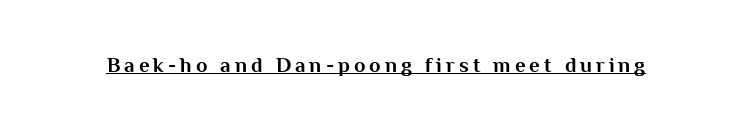
The image shows 21 px bold type, upright; set underlined.
